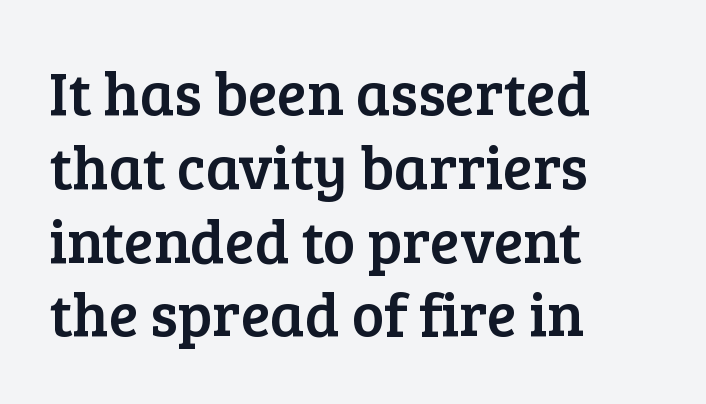
Proportional: the letters do not fall into vertical columns. Unmarked baselines from the first word to the last. The rag falls on the right side of this text block. You can tell it's not italic because the verticals are truly vertical. You can tell from the footed stems that serif type was used.
